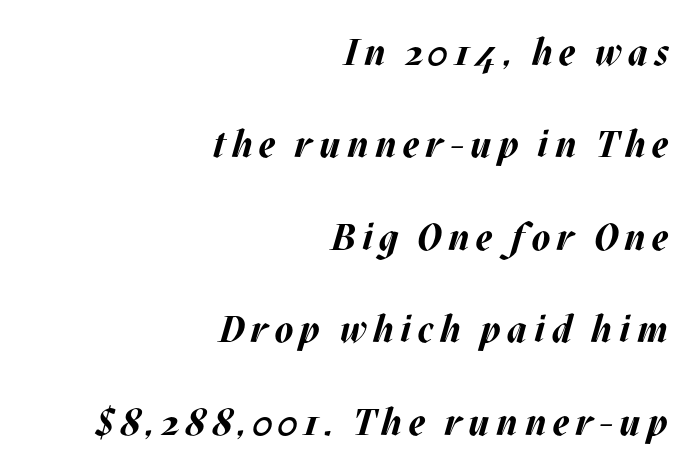
{"italic": "yes", "lean": "right", "slant_degrees": 17, "bold": "yes", "weight": "bold", "width": "normal", "stroke_contrast": "medium", "x_height": "large", "monospaced": "no", "underline": "no", "align": "right", "line_spacing": "loose", "line_spacing_ratio": 2.5, "glyph_px": 37}
